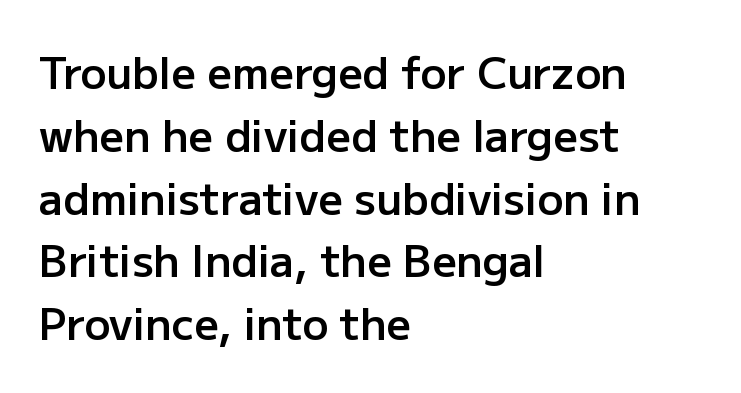
The image shows 43 px semibold sans-serif type, upright; set left-aligned, normal line spacing (1.46x), normal letter spacing, not underlined; low stroke contrast and a medium x-height.
